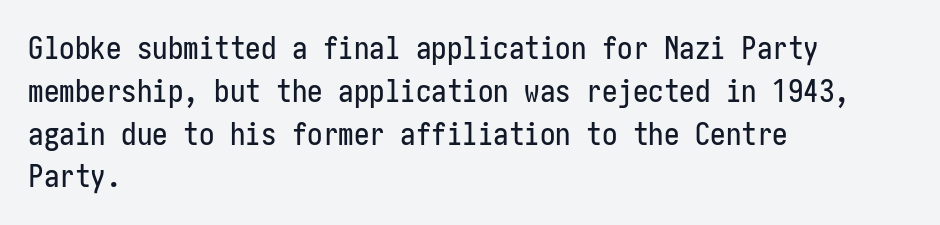
{"serif": "no", "italic": "no", "width": "condensed", "stroke_contrast": "low", "x_height": "medium", "underline": "no", "align": "left", "line_spacing": "normal", "line_spacing_ratio": 1.38, "letter_spacing": "normal", "letter_spacing_em": 0.0, "glyph_px": 31}
